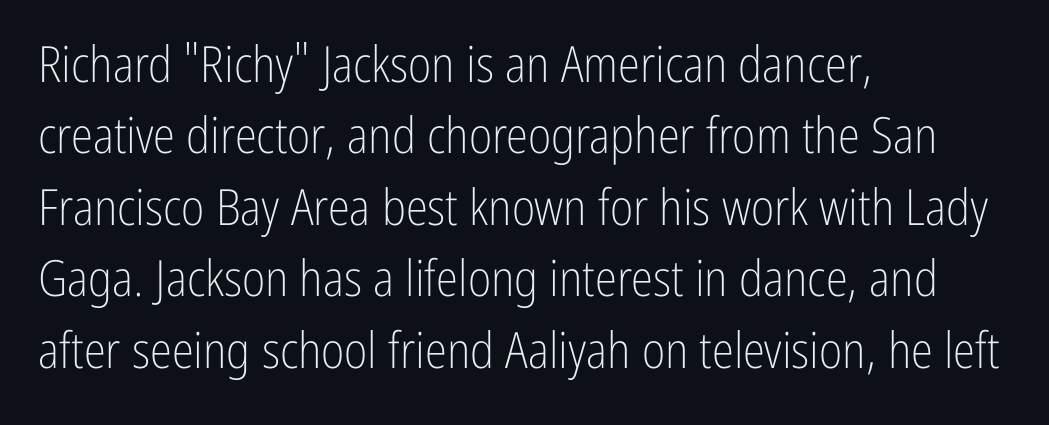
The image shows 50 px light, condensed sans-serif type, upright; set left-aligned, normal line spacing (1.43x), normal letter spacing, not underlined; low stroke contrast and a medium x-height.
